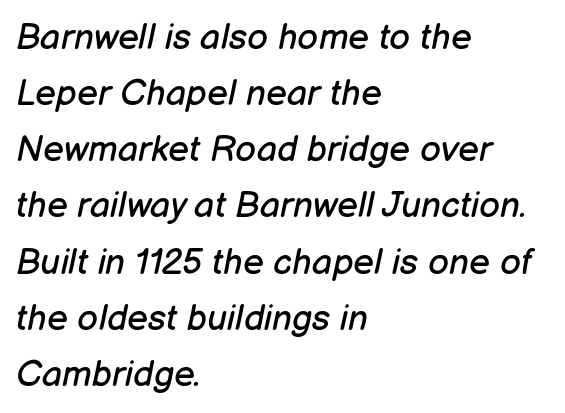
Q: Is the text bold? A: No.
Q: Is the text italic (slanted)? A: Yes, it leans right by about 12 degrees.
Q: Is the text underlined? A: No.
Q: How is the paragraph aligned? A: Left-aligned.
Q: Is the spacing between letters normal or unusually wide? A: Normal.
Q: Is the spacing between lines tight, normal or loose? A: Normal.
Q: Width (condensed, normal, or wide)? A: Normal.
Q: Stroke contrast? A: Low.
Q: x-height? A: Medium.
Q: Monospaced? A: No.
